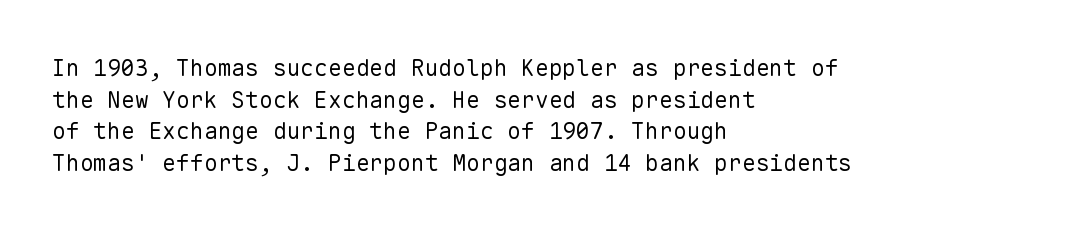
{"italic": "no", "bold": "no", "underline": "no", "align": "left", "line_spacing": "normal", "line_spacing_ratio": 1.37, "letter_spacing": "normal", "letter_spacing_em": 0.0, "glyph_px": 23}
